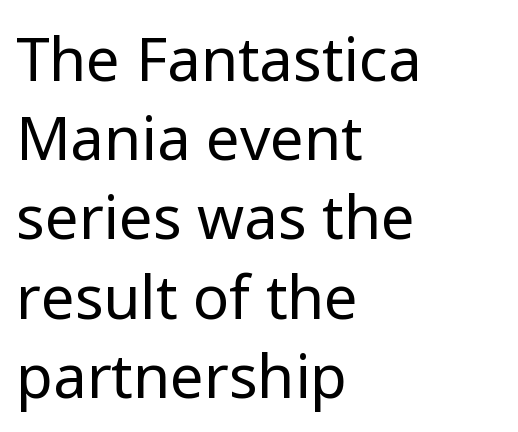
Q: Is the text bold? A: No.
Q: Is the text italic (slanted)? A: No, it is upright.
Q: Is the typeface a serif or a sans-serif typeface? A: Sans-serif.
Q: Is the text underlined? A: No.
Q: How is the paragraph aligned? A: Left-aligned.
Q: Is the spacing between letters normal or unusually wide? A: Normal.
Q: Is the spacing between lines tight, normal or loose? A: Normal.
Q: Width (condensed, normal, or wide)? A: Normal.
Q: Stroke contrast? A: Low.
Q: x-height? A: Medium.
Q: Monospaced? A: No.
